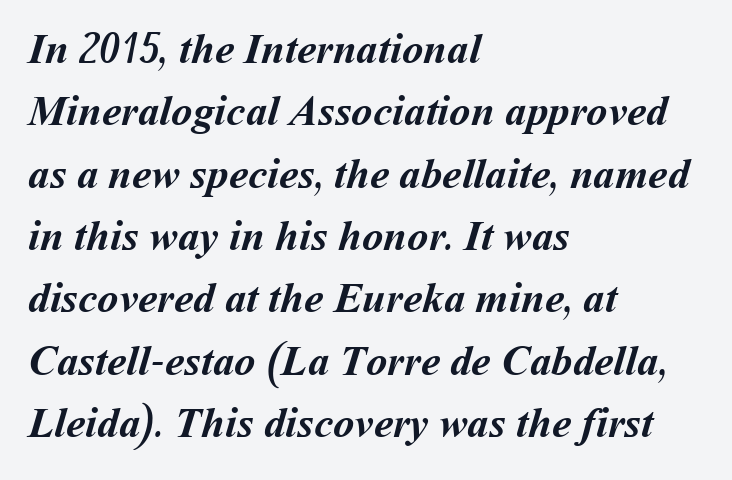
Q: Is the text bold? A: Yes.
Q: Is the text underlined? A: No.
Q: How is the paragraph aligned? A: Left-aligned.
Q: Is the spacing between letters normal or unusually wide? A: Normal.
Q: Is the spacing between lines tight, normal or loose? A: Normal.
Q: Width (condensed, normal, or wide)? A: Normal.
Q: Stroke contrast? A: Medium.
Q: x-height? A: Medium.
Q: Monospaced? A: No.
